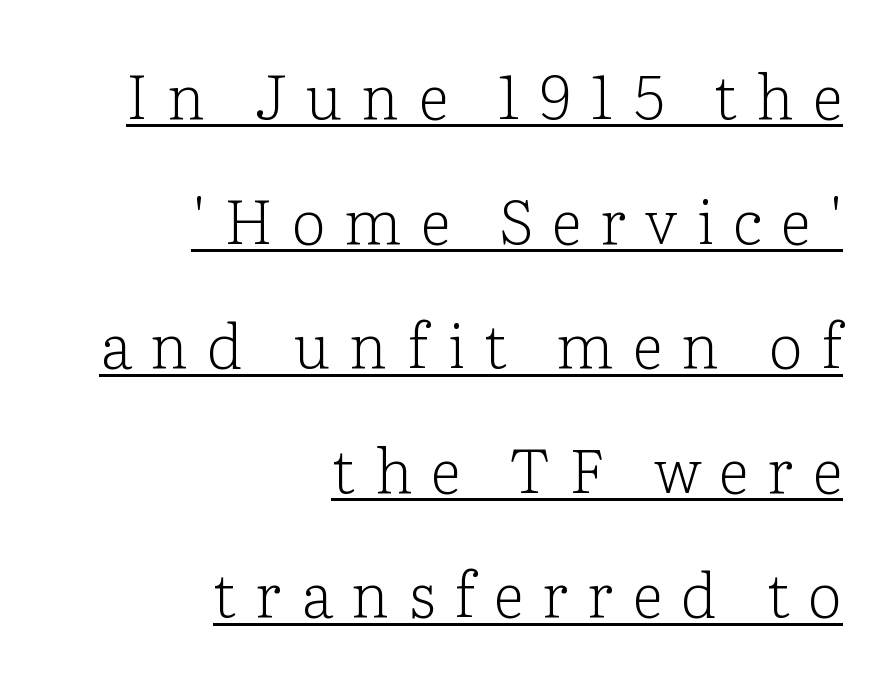
Q: Is the text bold? A: No.
Q: Is the text italic (slanted)? A: No, it is upright.
Q: Is the typeface a serif or a sans-serif typeface? A: Serif.
Q: Is the text underlined? A: Yes.
Q: How is the paragraph aligned? A: Right-aligned.
Q: Is the spacing between letters normal or unusually wide? A: Unusually wide.
Q: Is the spacing between lines tight, normal or loose? A: Loose.
Q: Width (condensed, normal, or wide)? A: Normal.
Q: Stroke contrast? A: Low.
Q: x-height? A: Medium.
Q: Monospaced? A: No.
